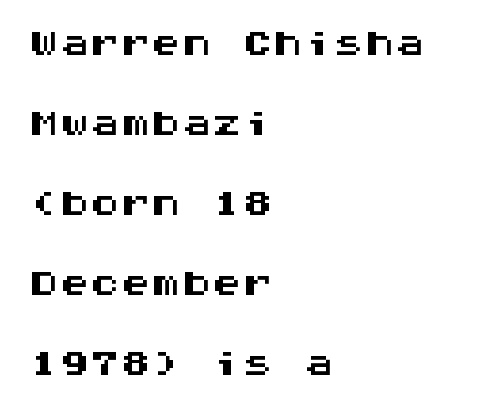
{"serif": "no", "italic": "no", "width": "wide", "stroke_contrast": "medium", "x_height": "large", "monospaced": "yes", "underline": "no", "align": "left", "line_spacing": "normal", "line_spacing_ratio": 1.31, "letter_spacing": "normal", "letter_spacing_em": 0.0, "glyph_px": 61}
